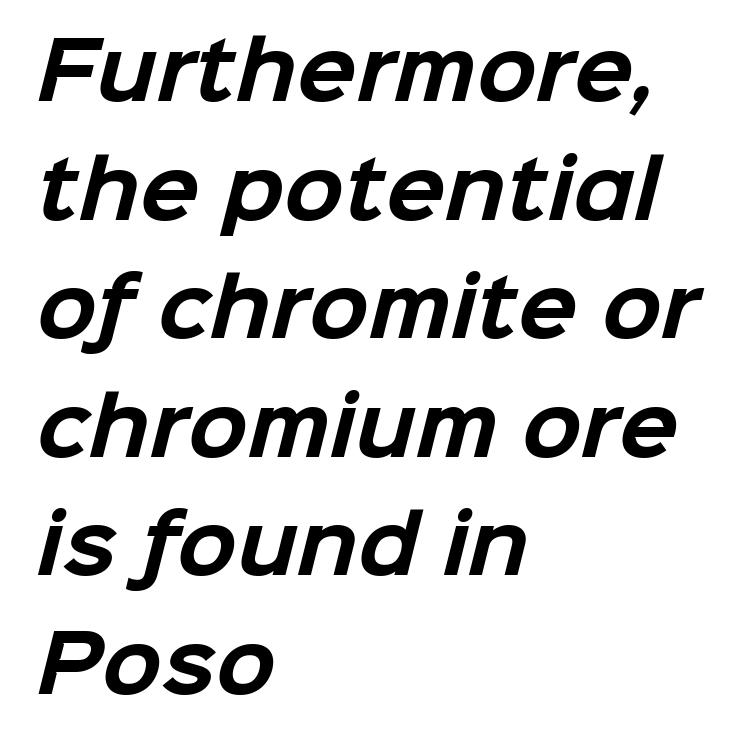
{"serif": "no", "bold": "yes", "weight": "bold", "width": "normal", "stroke_contrast": "low", "x_height": "medium", "monospaced": "no", "underline": "no", "align": "left", "line_spacing": "normal", "line_spacing_ratio": 1.52, "letter_spacing": "normal", "letter_spacing_em": 0.0, "glyph_px": 78}
